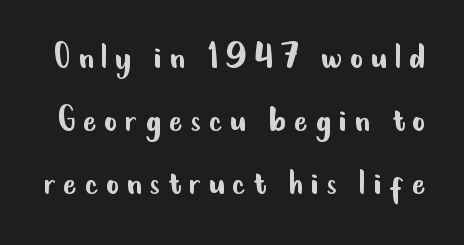
The image shows 41 px regular-weight, condensed sans-serif type, upright; set normal line spacing (1.54x), not underlined; low stroke contrast and a small x-height.
